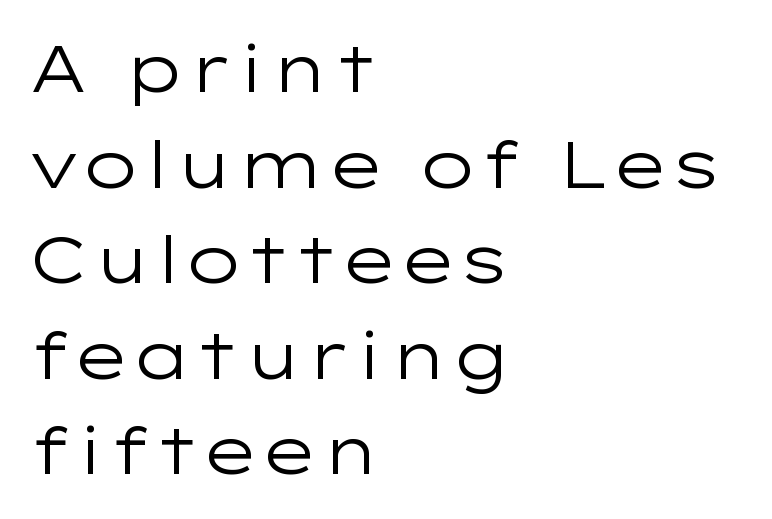
The image shows 65 px regular-weight, wide sans-serif type, upright; set left-aligned, normal line spacing (1.47x), normal letter spacing, not underlined; low stroke contrast and a medium x-height.
